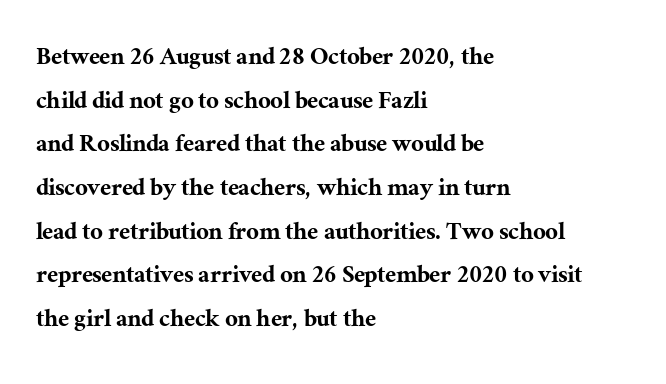
Descender tails drop into unmarked territory. The specimen reads as upright at a glance. The typesetter chose a ragged-right arrangement here. The space between consecutive lines is moderate.
